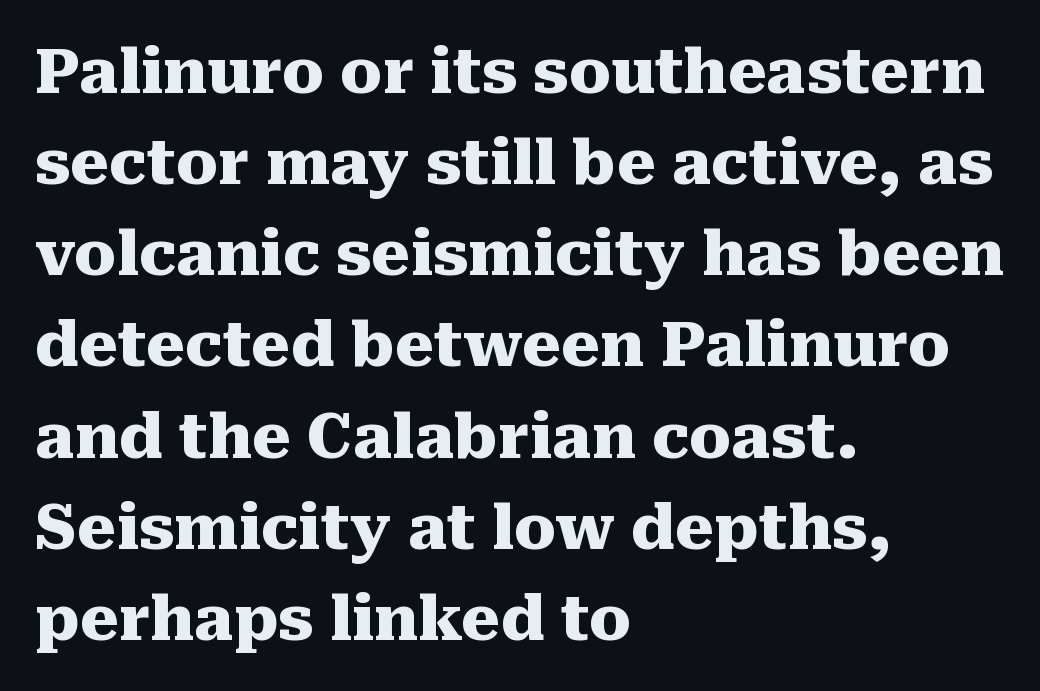
The image shows 62 px heavy serif type, upright; set left-aligned, normal line spacing (1.47x), normal letter spacing, not underlined; medium stroke contrast and a medium x-height.
